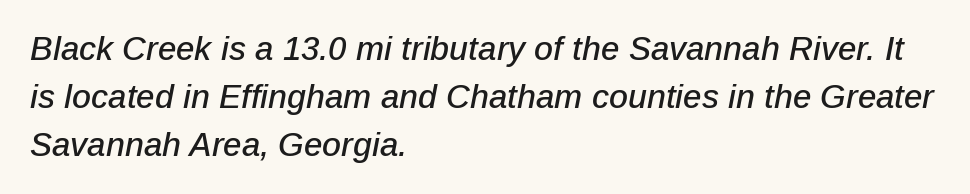
Q: Is the text italic (slanted)? A: Yes, it leans right by about 12 degrees.
Q: Is the text underlined? A: No.
Q: How is the paragraph aligned? A: Left-aligned.
Q: Is the spacing between letters normal or unusually wide? A: Normal.
Q: Is the spacing between lines tight, normal or loose? A: Normal.
Q: Width (condensed, normal, or wide)? A: Normal.
Q: Stroke contrast? A: Low.
Q: x-height? A: Medium.
Q: Monospaced? A: No.
